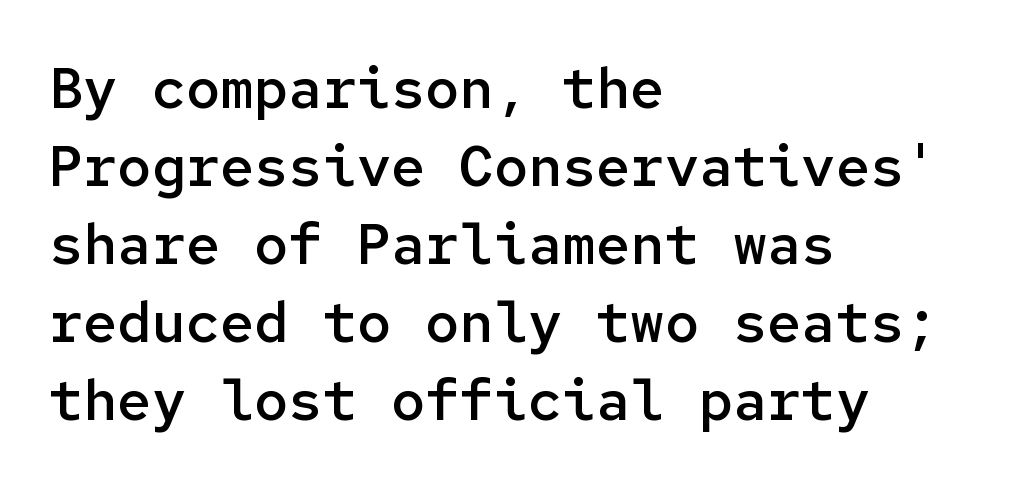
Q: Is the text bold? A: Semi-bold.
Q: Is the text italic (slanted)? A: No, it is upright.
Q: Is the typeface a serif or a sans-serif typeface? A: Sans-serif.
Q: Is the text underlined? A: No.
Q: How is the paragraph aligned? A: Left-aligned.
Q: Is the spacing between letters normal or unusually wide? A: Normal.
Q: Is the spacing between lines tight, normal or loose? A: Normal.
Q: Width (condensed, normal, or wide)? A: Normal.
Q: Stroke contrast? A: Low.
Q: x-height? A: Medium.
Q: Monospaced? A: Yes.
